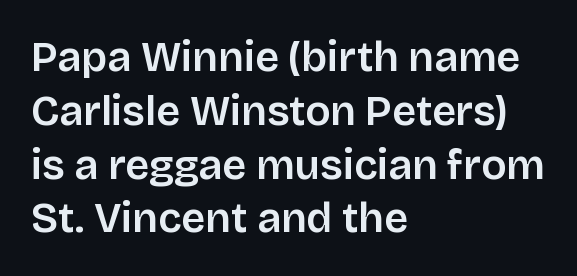
Q: Is the text italic (slanted)? A: No, it is upright.
Q: Is the typeface a serif or a sans-serif typeface? A: Sans-serif.
Q: Is the text underlined? A: No.
Q: How is the paragraph aligned? A: Left-aligned.
Q: Is the spacing between letters normal or unusually wide? A: Normal.
Q: Is the spacing between lines tight, normal or loose? A: Normal.
Q: Width (condensed, normal, or wide)? A: Normal.
Q: Stroke contrast? A: Low.
Q: x-height? A: Large.
Q: Monospaced? A: No.
